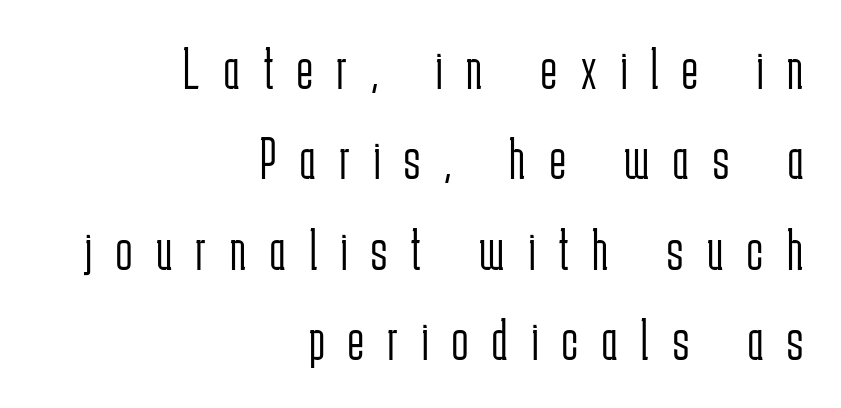
Q: Is the text bold? A: No.
Q: Is the text italic (slanted)? A: No, it is upright.
Q: Is the typeface a serif or a sans-serif typeface? A: Sans-serif.
Q: Is the text underlined? A: No.
Q: How is the paragraph aligned? A: Right-aligned.
Q: Is the spacing between letters normal or unusually wide? A: Unusually wide.
Q: Is the spacing between lines tight, normal or loose? A: Normal.
Q: Width (condensed, normal, or wide)? A: Condensed.
Q: Stroke contrast? A: Low.
Q: x-height? A: Medium.
Q: Monospaced? A: No.
